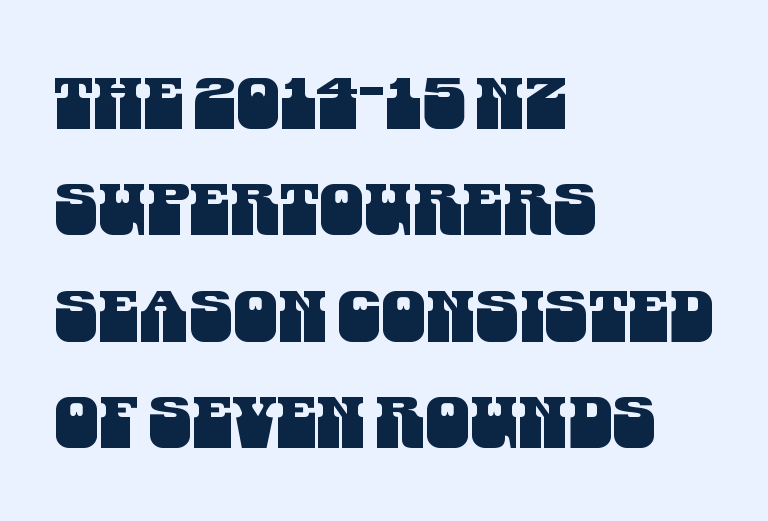
Q: Is the typeface a serif or a sans-serif typeface? A: Sans-serif.
Q: Is the text underlined? A: No.
Q: How is the paragraph aligned? A: Left-aligned.
Q: Is the spacing between letters normal or unusually wide? A: Normal.
Q: Is the spacing between lines tight, normal or loose? A: Normal.
Q: Width (condensed, normal, or wide)? A: Condensed.
Q: Stroke contrast? A: Medium.
Q: x-height? A: Large.
Q: Monospaced? A: No.
